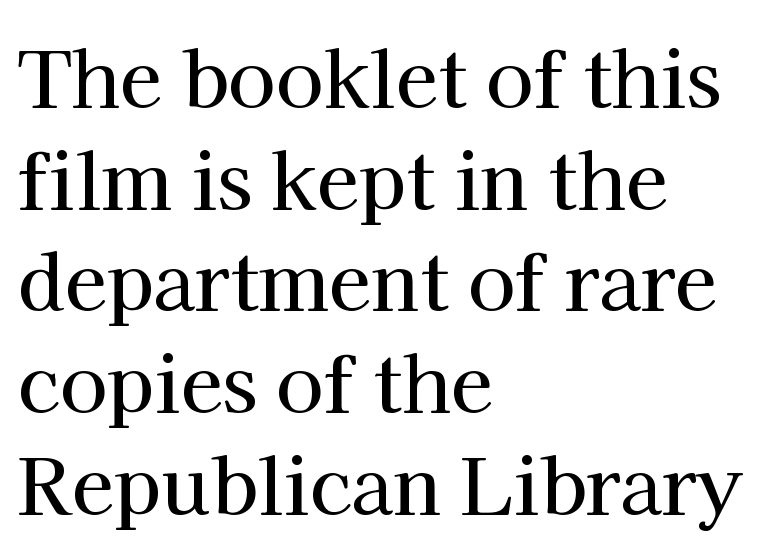
The image shows 77 px serif type, upright; set left-aligned, normal line spacing (1.32x), normal letter spacing, not underlined; high stroke contrast and a medium x-height.
